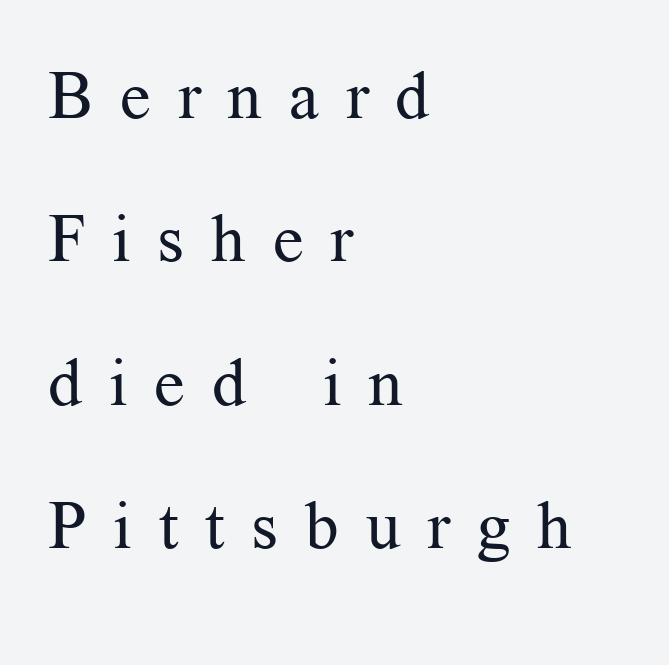
The image shows 67 px regular-weight serif type, upright; set left-aligned, loose line spacing (2.14x), unusually wide letter spacing (+0.4 em), not underlined; medium stroke contrast and a medium x-height.
